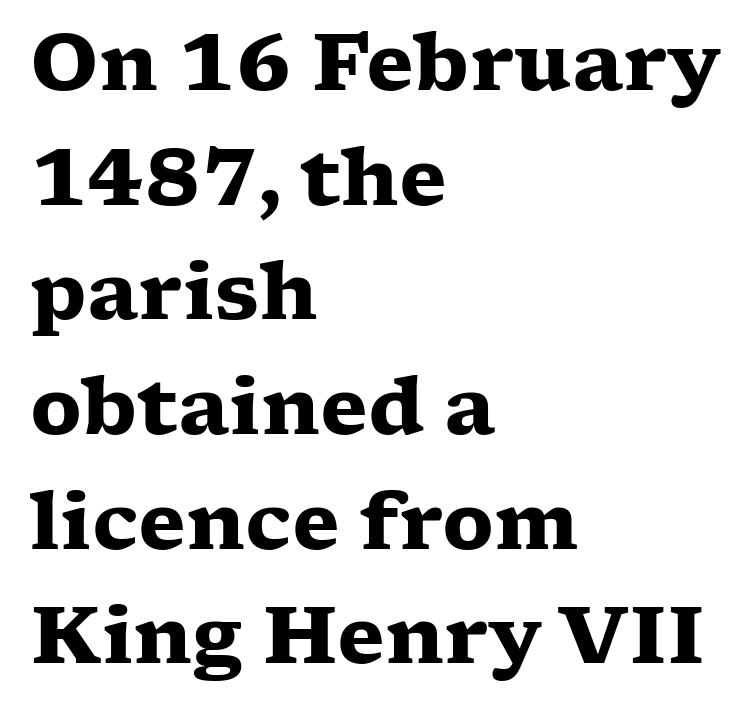
Q: Is the text bold? A: Yes.
Q: Is the text italic (slanted)? A: No, it is upright.
Q: Is the typeface a serif or a sans-serif typeface? A: Serif.
Q: Is the text underlined? A: No.
Q: How is the paragraph aligned? A: Left-aligned.
Q: Is the spacing between letters normal or unusually wide? A: Normal.
Q: Is the spacing between lines tight, normal or loose? A: Normal.
Q: Width (condensed, normal, or wide)? A: Wide.
Q: Stroke contrast? A: Low.
Q: x-height? A: Medium.
Q: Monospaced? A: No.
